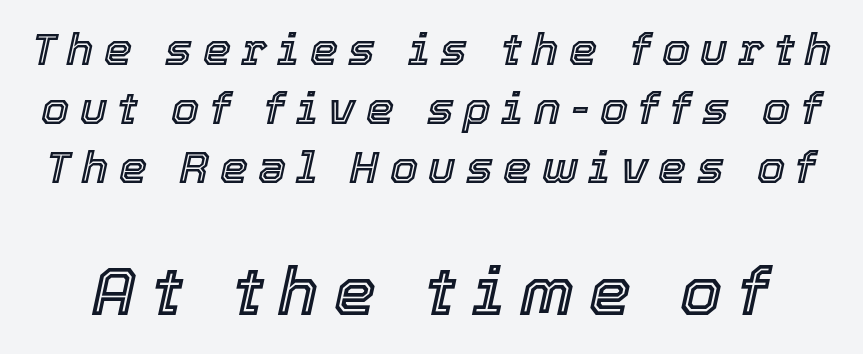
{"italic": "yes", "lean": "right", "slant_degrees": 12, "width": "normal", "x_height": "medium", "monospaced": "no", "underline": "no", "line_spacing": "normal", "line_spacing_ratio": 1.31, "letter_spacing": "wide", "letter_spacing_em": 0.23, "larger_block": "second", "size_ratio": 1.49, "glyph_px": 67}
